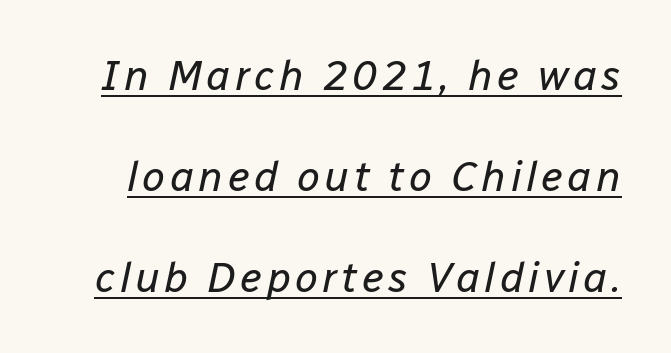
{"italic": "yes", "lean": "right", "slant_degrees": 12, "bold": "no", "weight": "regular", "width": "normal", "stroke_contrast": "low", "x_height": "medium", "monospaced": "no", "underline": "yes", "line_spacing": "loose", "line_spacing_ratio": 2.4, "glyph_px": 42}
